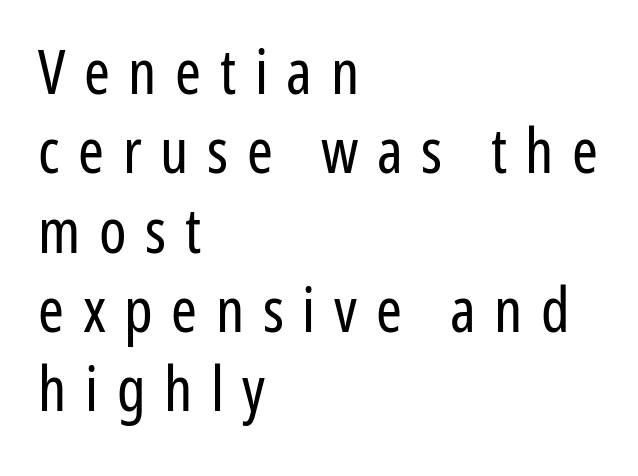
Q: Is the text bold? A: No.
Q: Is the text italic (slanted)? A: No, it is upright.
Q: Is the typeface a serif or a sans-serif typeface? A: Sans-serif.
Q: Is the text underlined? A: No.
Q: How is the paragraph aligned? A: Left-aligned.
Q: Is the spacing between letters normal or unusually wide? A: Unusually wide.
Q: Is the spacing between lines tight, normal or loose? A: Normal.
Q: Width (condensed, normal, or wide)? A: Condensed.
Q: Stroke contrast? A: Low.
Q: x-height? A: Medium.
Q: Monospaced? A: No.
